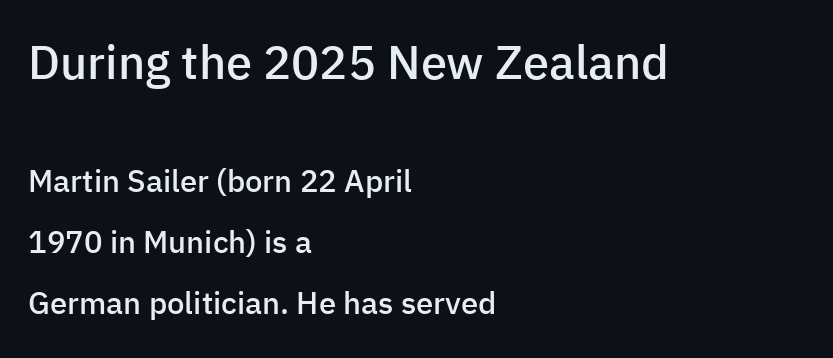
The typography opts for an upright posture over an oblique one. Do the characters align in a grid? No, the font is proportional. Summary of vertical rhythm: relaxed, with wide interline spacing. The setting favours the left margin, as ordinary paragraphs usually do. Unlike a traditional serif, this face leaves its strokes unadorned.
